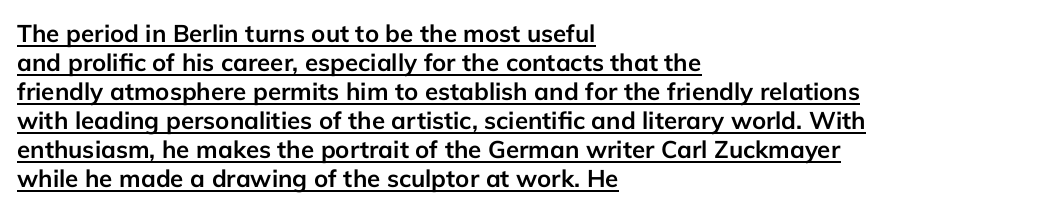
The image shows 24 px bold type, upright; set left-aligned, line spacing 1.21x, normal letter spacing, underlined.
